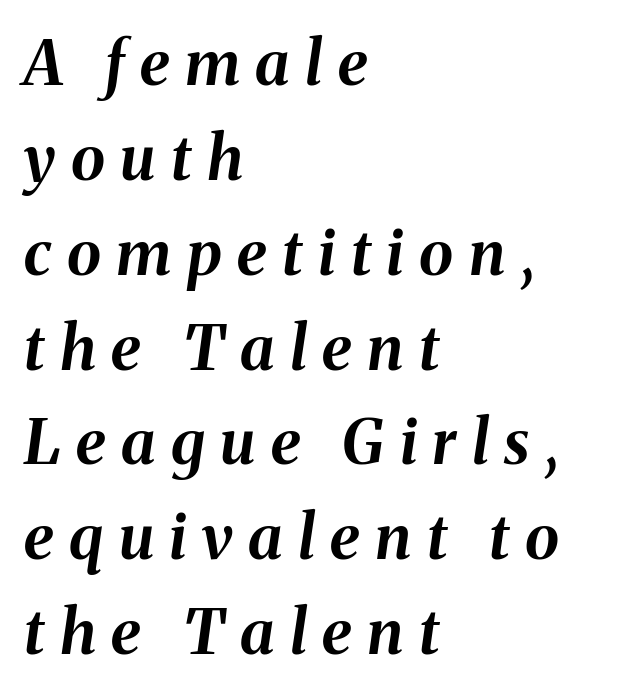
Q: Is the text bold? A: Yes.
Q: Is the text italic (slanted)? A: Yes, it leans right by about 8 degrees.
Q: Is the text underlined? A: No.
Q: How is the paragraph aligned? A: Left-aligned.
Q: Is the spacing between letters normal or unusually wide? A: Unusually wide.
Q: Is the spacing between lines tight, normal or loose? A: Normal.
Q: Width (condensed, normal, or wide)? A: Normal.
Q: Stroke contrast? A: Medium.
Q: x-height? A: Medium.
Q: Monospaced? A: No.
